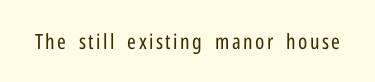
{"italic": "no", "bold": "no", "underline": "no", "glyph_px": 21}
